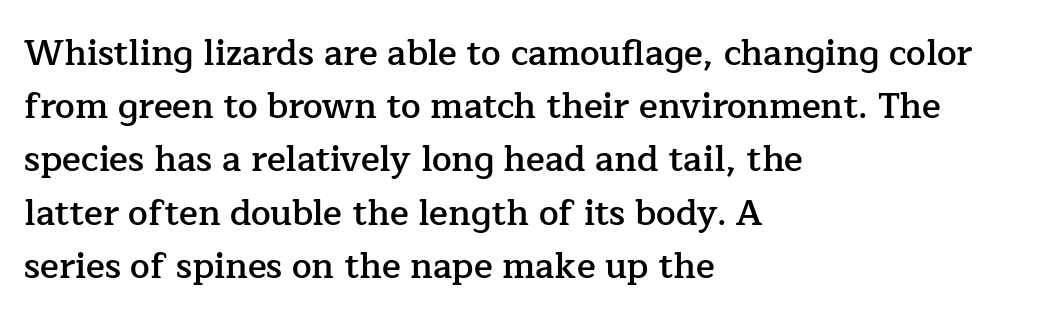
The image shows 35 px semibold serif type, upright; set left-aligned, normal line spacing (1.52x), normal letter spacing, not underlined; low stroke contrast and a medium x-height.
